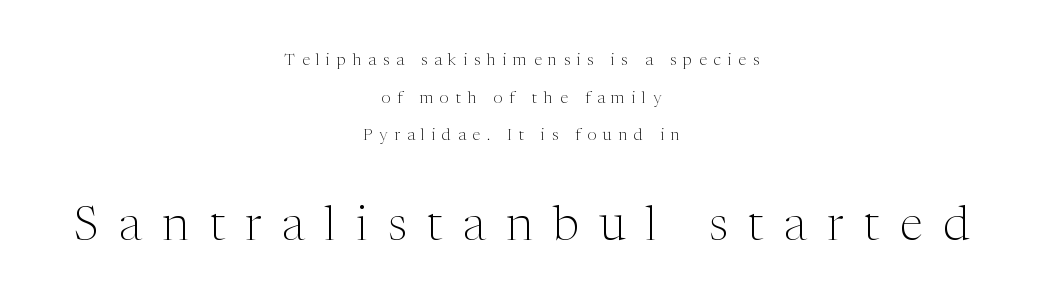
Tracking here is generous; glyphs stand well apart from one another. Is this a fixed-width face? No — the glyphs have proportional, varying widths. The letters in the lower block stand taller than those in the block above. No word sits above an underline. Honestly, the rows look like they've been pulled way apart. Compared with a typical body face, this is equally light or lighter still.
